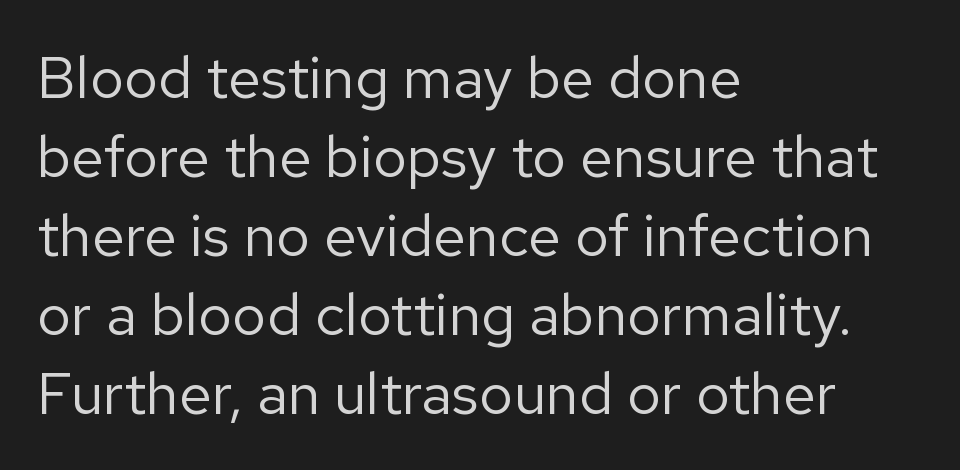
{"serif": "no", "italic": "no", "bold": "no", "weight": "regular", "width": "normal", "stroke_contrast": "low", "x_height": "medium", "monospaced": "no", "underline": "no", "align": "left", "line_spacing": "normal", "line_spacing_ratio": 1.34, "letter_spacing": "normal", "letter_spacing_em": 0.0, "glyph_px": 59}
